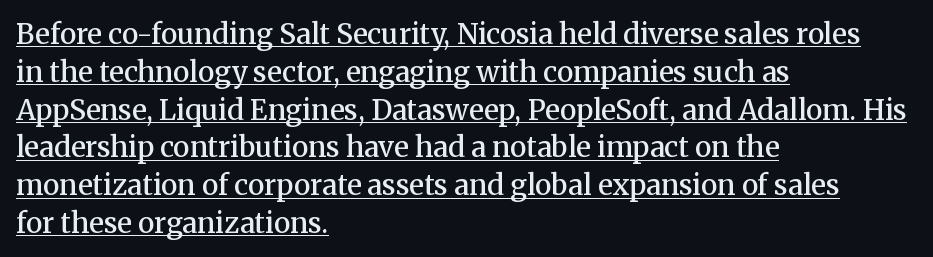
Q: Is the text bold? A: Semi-bold.
Q: Is the text italic (slanted)? A: No, it is upright.
Q: Is the typeface a serif or a sans-serif typeface? A: Serif.
Q: Is the text underlined? A: Yes.
Q: How is the paragraph aligned? A: Left-aligned.
Q: Is the spacing between letters normal or unusually wide? A: Normal.
Q: Is the spacing between lines tight, normal or loose? A: Normal.
Q: Width (condensed, normal, or wide)? A: Normal.
Q: Stroke contrast? A: Medium.
Q: x-height? A: Medium.
Q: Monospaced? A: No.
